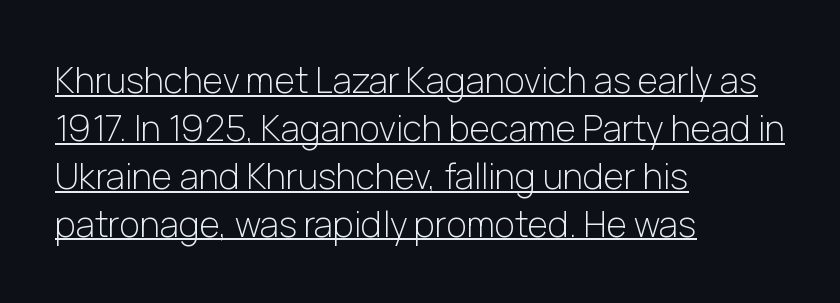
Spacing between characters is what you'd get straight out of the box. Leading: standard. This rendering employs a face without finishing strokes, i.e., a sans-serif. Ink coverage per letter is moderate at most.
